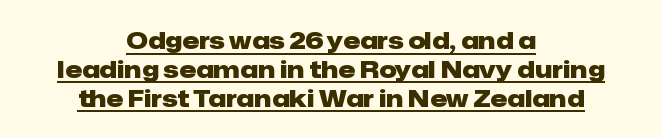
{"italic": "no", "bold": "yes", "underline": "yes", "align": "center", "line_spacing_ratio": 1.2, "letter_spacing": "normal", "letter_spacing_em": 0.0, "glyph_px": 24}
